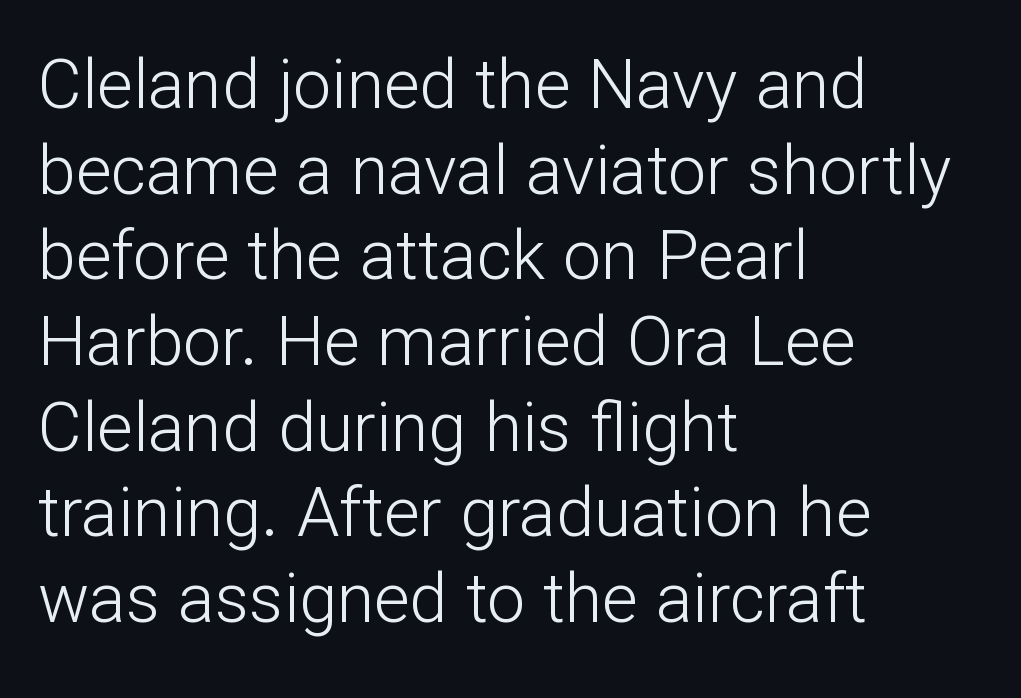
The image shows 68 px light sans-serif type, upright; set left-aligned, normal line spacing (1.26x), normal letter spacing, not underlined; low stroke contrast and a medium x-height.
